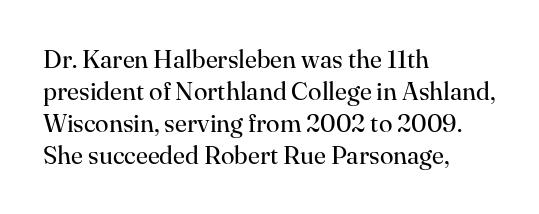
Glance below the letters and you will spot only blank space. The weight tops out at a normal text grade. Teacher's note: observe the even left margin — that is flush-left alignment. Interline gaps are of average width in this sample. In terms of posture, this sample is upright.
